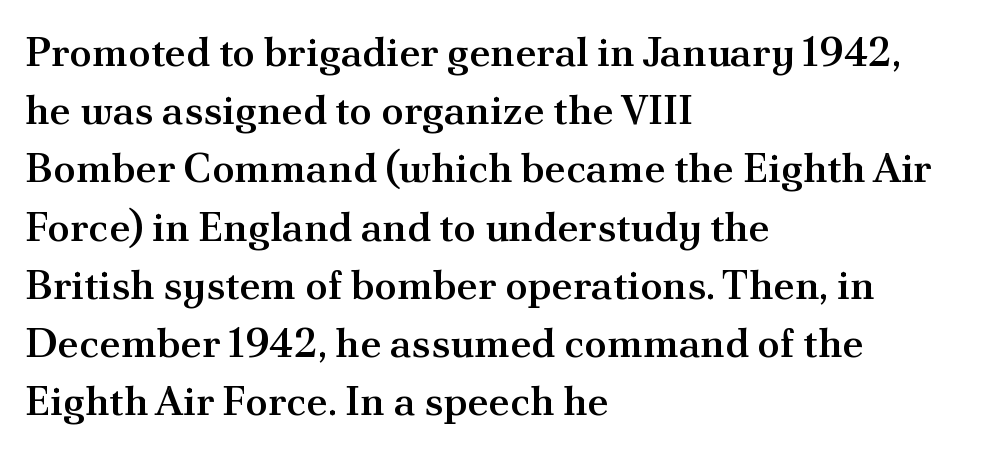
Q: Is the text bold? A: Semi-bold.
Q: Is the text italic (slanted)? A: No, it is upright.
Q: Is the typeface a serif or a sans-serif typeface? A: Serif.
Q: Is the text underlined? A: No.
Q: How is the paragraph aligned? A: Left-aligned.
Q: Is the spacing between letters normal or unusually wide? A: Normal.
Q: Is the spacing between lines tight, normal or loose? A: Normal.
Q: Width (condensed, normal, or wide)? A: Normal.
Q: Stroke contrast? A: Medium.
Q: x-height? A: Small.
Q: Monospaced? A: No.
